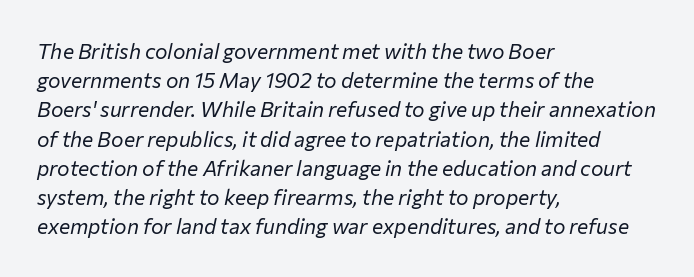
{"italic": "yes", "lean": "right", "slant_degrees": 12, "bold": "no", "underline": "no", "align": "left", "line_spacing": "normal", "line_spacing_ratio": 1.39, "letter_spacing": "normal", "letter_spacing_em": 0.0, "glyph_px": 21}
